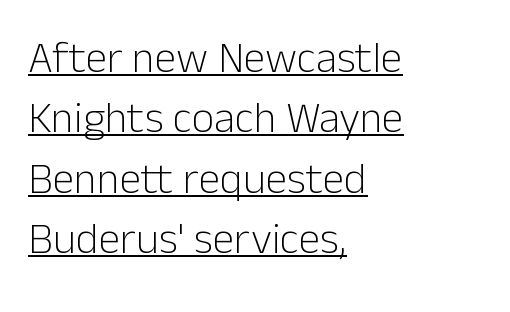
The image shows 44 px light sans-serif type, upright; set left-aligned, normal line spacing (1.37x), normal letter spacing, underlined; low stroke contrast and a medium x-height.
